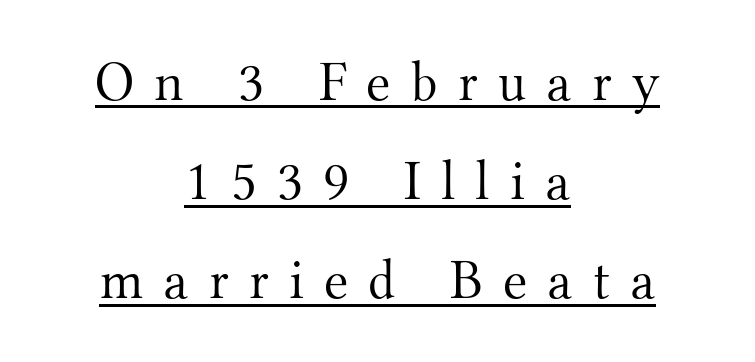
The typesetting does not lean heavy: it is not bold. Do the letters lean? They stand straight. You can see a thin bar hugging the bottom of the glyphs. Spacing verdict: proportional, widths tailored to each character. The horizontal fit of the characters is loose and conspicuously gappy. If you folded the block vertically in half, each line would mirror itself in length.
